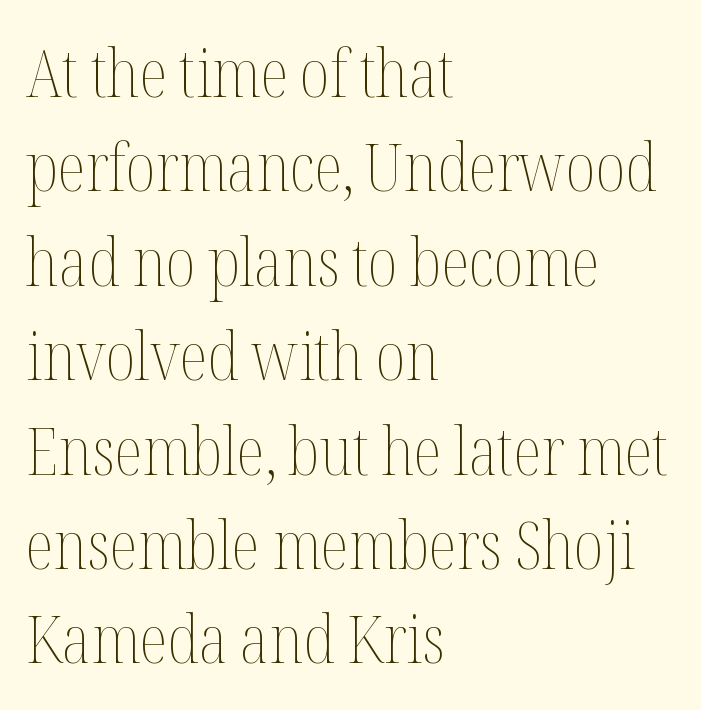
The image shows 66 px thin, condensed type, upright; set left-aligned, normal line spacing (1.43x), normal letter spacing, not underlined; medium stroke contrast and a medium x-height.
